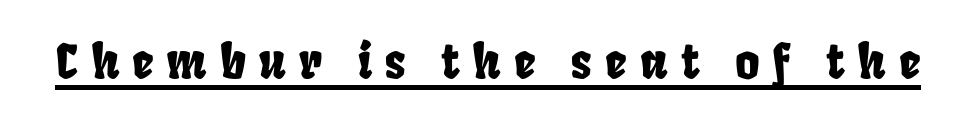
{"serif": "no", "width": "condensed", "stroke_contrast": "low", "x_height": "large", "monospaced": "no", "underline": "yes", "letter_spacing": "wide", "letter_spacing_em": 0.28, "glyph_px": 47}
